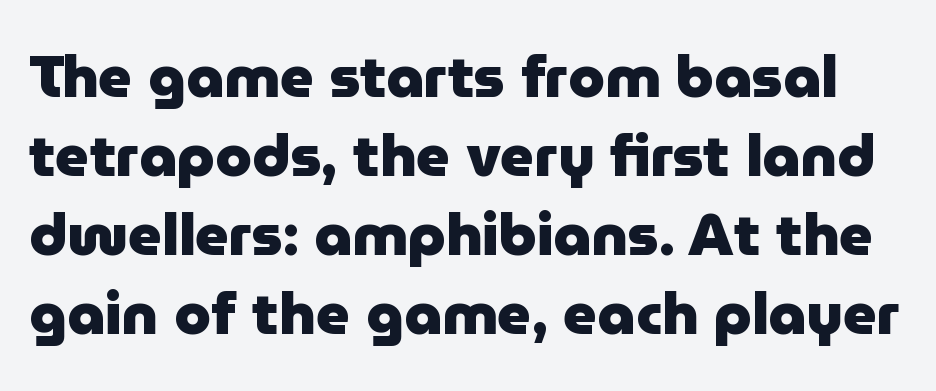
The image shows 59 px heavy sans-serif type, upright; set normal line spacing (1.34x), normal letter spacing, not underlined; low stroke contrast and a medium x-height.
